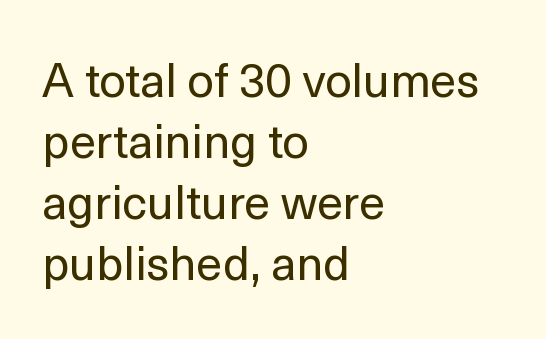
{"serif": "no", "italic": "no", "bold": "no", "weight": "regular", "width": "normal", "x_height": "medium", "monospaced": "no", "underline": "no", "align": "left", "line_spacing": "normal", "line_spacing_ratio": 1.3, "letter_spacing": "normal", "letter_spacing_em": 0.0, "glyph_px": 47}
